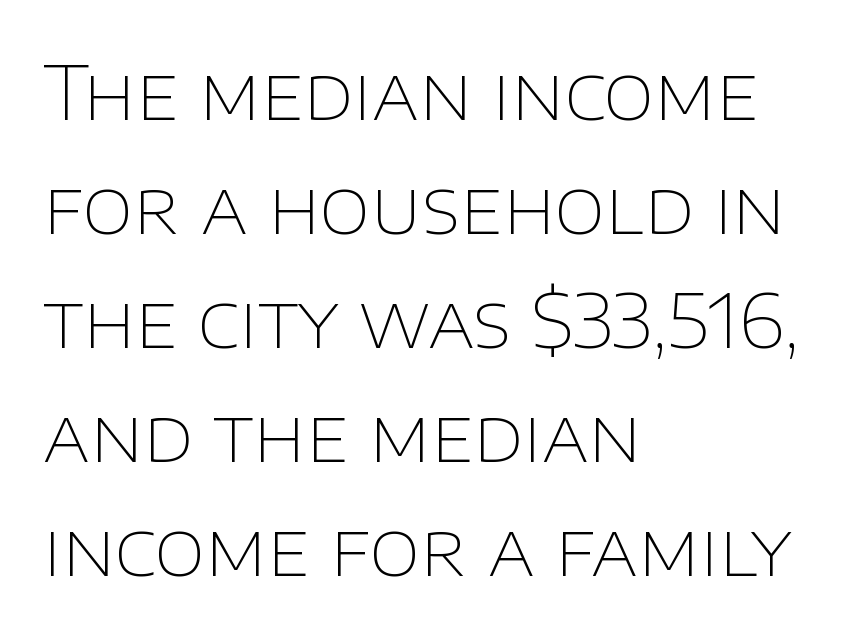
Each word holds together tightly as a unit, with standard inter-letter gaps. Rule under the text: the space is simply empty. The space between consecutive lines is moderate. Nope, not italic — everything's standing straight. Is this a fixed-width face? No — the glyphs have proportional, varying widths.
